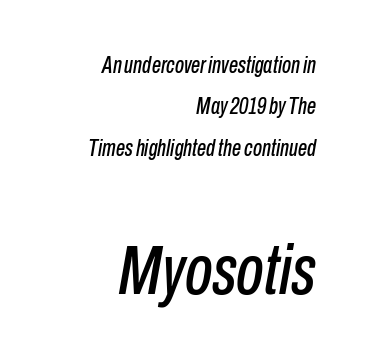
{"italic": "yes", "lean": "right", "slant_degrees": 10, "width": "condensed", "stroke_contrast": "low", "x_height": "medium", "monospaced": "no", "underline": "no", "align": "right", "line_spacing_ratio": 1.8, "letter_spacing": "normal", "letter_spacing_em": 0.0, "larger_block": "second", "size_ratio": 3.04, "glyph_px": 70}
